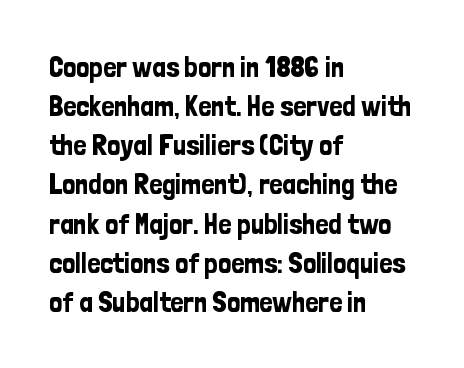
The image shows 29 px condensed sans-serif type, upright; set left-aligned, normal line spacing (1.35x), normal letter spacing, not underlined; low stroke contrast and a medium x-height.
